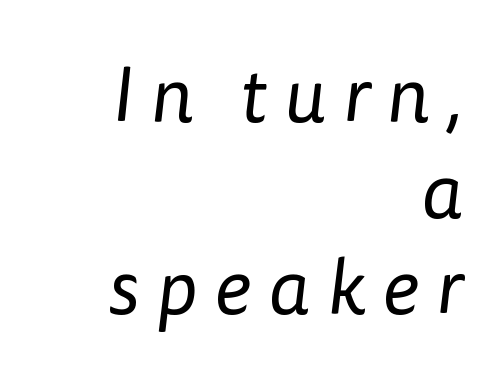
{"serif": "no", "bold": "no", "weight": "regular", "width": "normal", "stroke_contrast": "low", "x_height": "medium", "monospaced": "no", "underline": "no", "align": "right", "line_spacing": "normal", "line_spacing_ratio": 1.25, "letter_spacing": "wide", "letter_spacing_em": 0.22, "glyph_px": 77}
